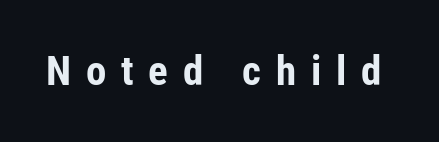
The font family rendered here belongs to the sans-serif group. The glyphs are unaccompanied by any horizontal stroke below them. Caption: expanded tracking, letters set apart. Spacing verdict: proportional, widths tailored to each character. A dark, heavy texture on the line: the type is bold.
